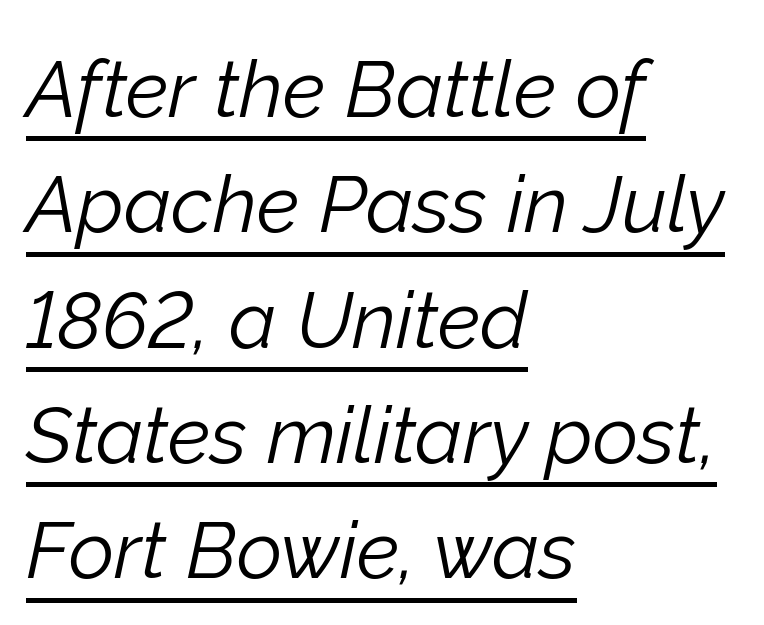
The image shows 79 px light type, italic (leaning right); set left-aligned, normal line spacing (1.46x), normal letter spacing, underlined; low stroke contrast and a medium x-height.
